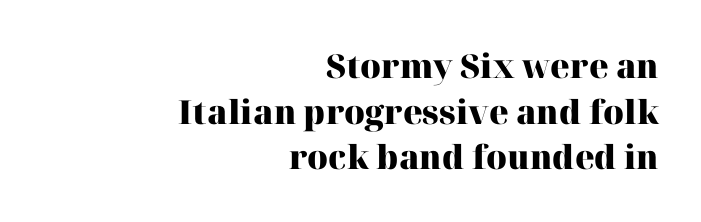
Upright lettering throughout. A clean baseline with only descenders dipping below it. The passage shown is typed in a proportional face where columns would drift. These lines are set flush right with a ragged left edge. Students, this is bold: see how much ink each stroke carries. Examine the stroke ends and you'll spot serifs.
